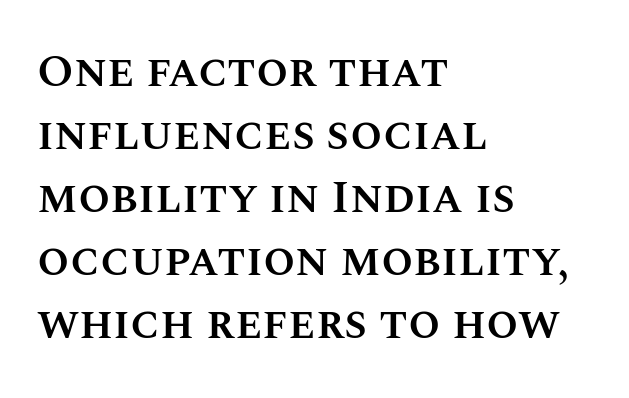
The letters advance in unequal steps, a hallmark of proportional type. Standard letterfit; no display-style spreading of the glyphs. Set as a demibold, roughly 600 on the weight scale. Vertical strokes here are truly vertical.
